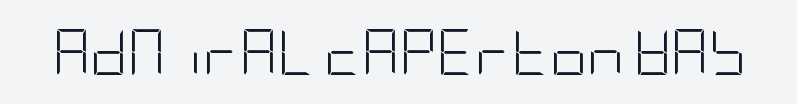
The image shows 46 px light, condensed sans-serif type, upright; set normal letter spacing, not underlined; low stroke contrast and a large x-height.
